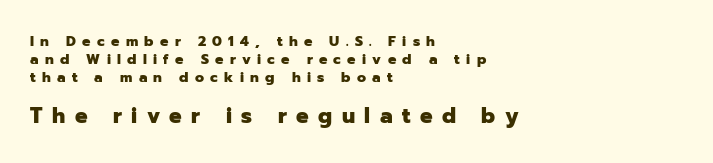
Q: Is the text bold? A: Yes.
Q: Is the text italic (slanted)? A: No, it is upright.
Q: Is the text underlined? A: No.
Q: How is the paragraph aligned? A: Left-aligned.
Q: Is the spacing between letters normal or unusually wide? A: Unusually wide.
Q: Is the spacing between lines tight, normal or loose? A: Normal.
Q: Which block of text is set in a larger size, the first (top) or the second (bottom)? A: The second (bottom) one.
